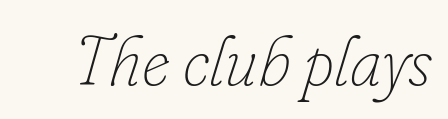
Caption: face not bold, strokes unweighted. Rendered with sloped, italic letterforms. Compared with typical body copy, the letter spacing here is the same. Rule under the text: the space is simply empty.
